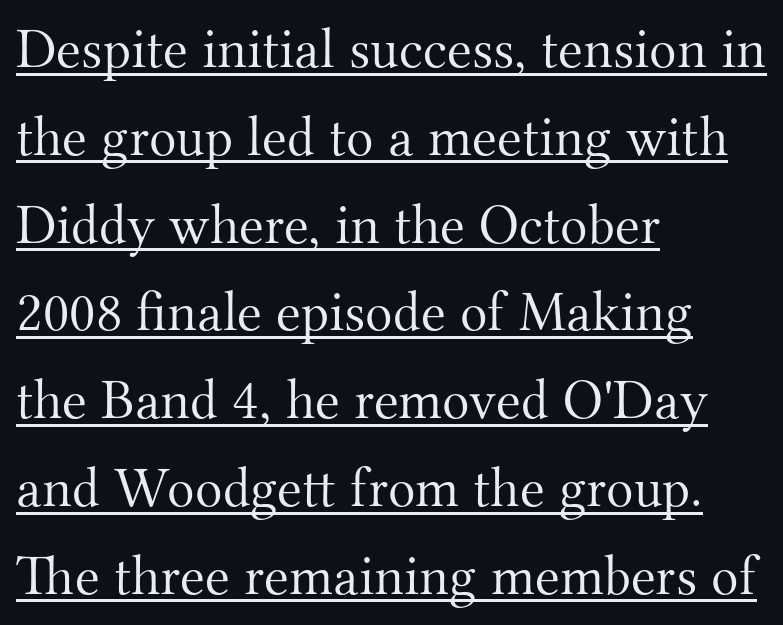
Q: Is the text bold? A: No.
Q: Is the text italic (slanted)? A: No, it is upright.
Q: Is the typeface a serif or a sans-serif typeface? A: Serif.
Q: Is the text underlined? A: Yes.
Q: How is the paragraph aligned? A: Left-aligned.
Q: Is the spacing between letters normal or unusually wide? A: Normal.
Q: Is the spacing between lines tight, normal or loose? A: Normal.
Q: Width (condensed, normal, or wide)? A: Normal.
Q: Stroke contrast? A: Medium.
Q: x-height? A: Small.
Q: Monospaced? A: No.
